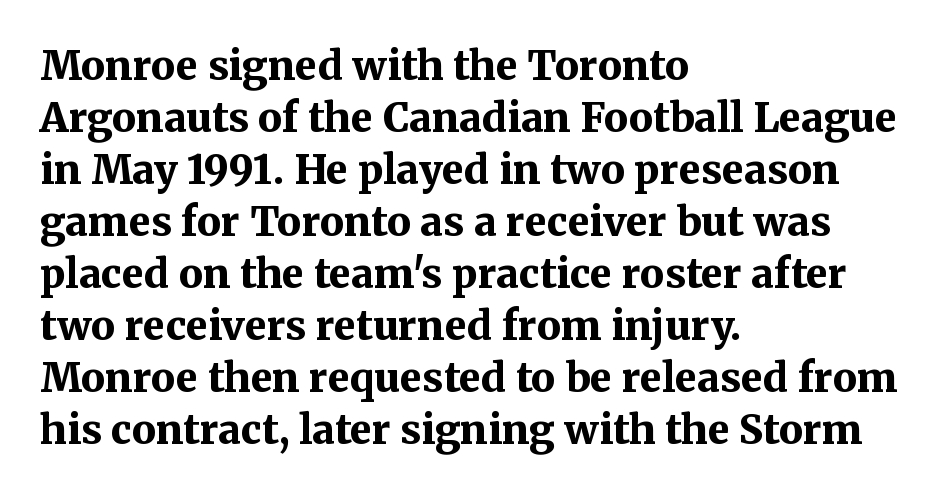
Q: Is the text bold? A: Yes.
Q: Is the text italic (slanted)? A: No, it is upright.
Q: Is the typeface a serif or a sans-serif typeface? A: Serif.
Q: Is the text underlined? A: No.
Q: How is the paragraph aligned? A: Left-aligned.
Q: Is the spacing between letters normal or unusually wide? A: Normal.
Q: Is the spacing between lines tight, normal or loose? A: Normal.
Q: Width (condensed, normal, or wide)? A: Normal.
Q: Stroke contrast? A: Medium.
Q: x-height? A: Medium.
Q: Monospaced? A: No.
